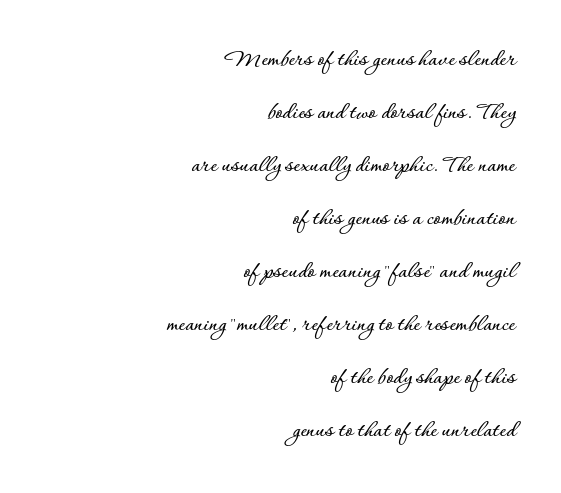
The image shows 25 px text type; set right-aligned, loose line spacing (2.12x), normal letter spacing, not underlined.
